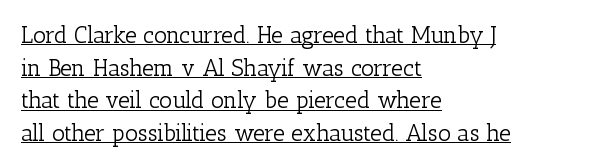
Q: Is the text bold? A: No.
Q: Is the text italic (slanted)? A: No, it is upright.
Q: Is the text underlined? A: Yes.
Q: How is the paragraph aligned? A: Left-aligned.
Q: Is the spacing between letters normal or unusually wide? A: Normal.
Q: Is the spacing between lines tight, normal or loose? A: Normal.
